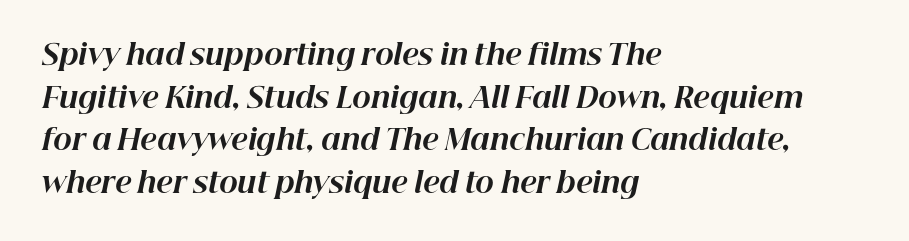
Q: Is the text bold? A: Yes.
Q: Is the text italic (slanted)? A: Yes, it leans right by about 12 degrees.
Q: Is the text underlined? A: No.
Q: How is the paragraph aligned? A: Left-aligned.
Q: Is the spacing between letters normal or unusually wide? A: Normal.
Q: Is the spacing between lines tight, normal or loose? A: Normal.
Q: Width (condensed, normal, or wide)? A: Normal.
Q: Stroke contrast? A: High.
Q: x-height? A: Medium.
Q: Monospaced? A: No.
